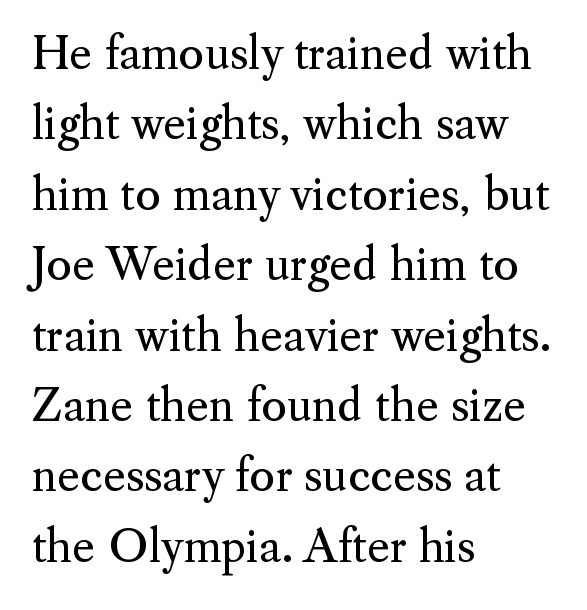
{"serif": "yes", "italic": "no", "bold": "no", "weight": "regular", "width": "normal", "stroke_contrast": "medium", "x_height": "small", "monospaced": "no", "underline": "no", "align": "left", "line_spacing": "normal", "line_spacing_ratio": 1.6, "letter_spacing": "normal", "letter_spacing_em": 0.0, "glyph_px": 44}
